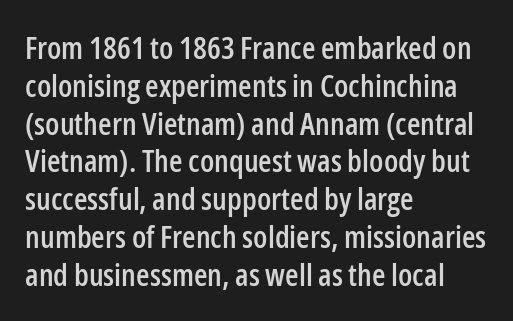
The horizontal fit of the characters is conventional and even. The paragraph shown leans on its left margin. Decoration check: the copy has no underline. Proportional: the letters do not fall into vertical columns. Letterform terminals end flat and unadorned throughout the passage. Ascenders rise straight up at ninety degrees.
